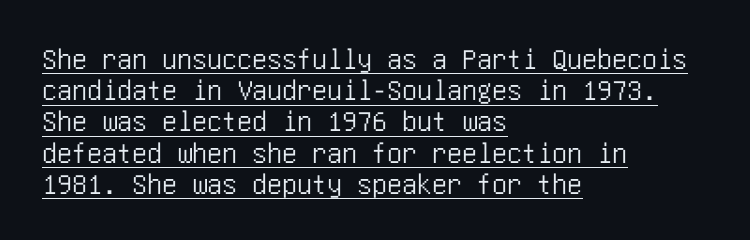
Q: Is the text italic (slanted)? A: No, it is upright.
Q: Is the typeface a serif or a sans-serif typeface? A: Sans-serif.
Q: Is the text underlined? A: Yes.
Q: How is the paragraph aligned? A: Left-aligned.
Q: Is the spacing between letters normal or unusually wide? A: Normal.
Q: Is the spacing between lines tight, normal or loose? A: Tight.
Q: Width (condensed, normal, or wide)? A: Condensed.
Q: Stroke contrast? A: Low.
Q: x-height? A: Large.
